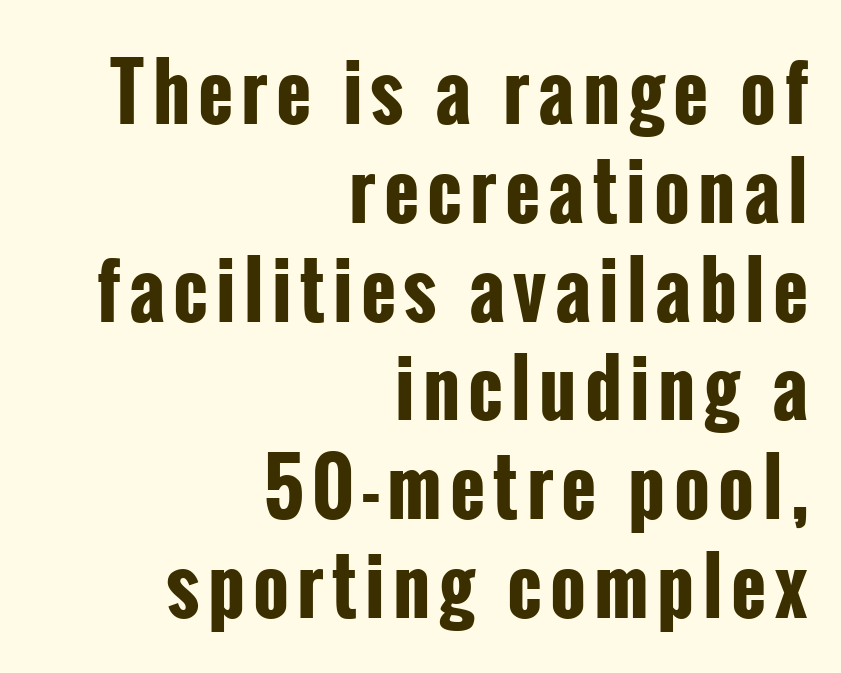
The image shows 76 px bold, condensed sans-serif type, upright; set right-aligned, normal line spacing (1.3x), not underlined; low stroke contrast and a medium x-height.
